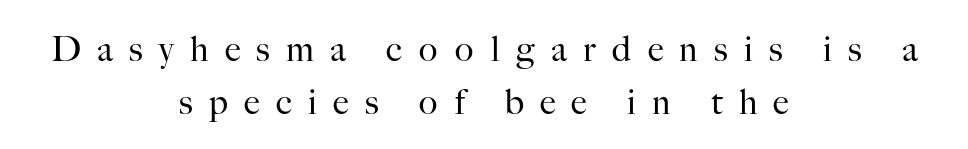
Q: Is the text bold? A: No.
Q: Is the text italic (slanted)? A: No, it is upright.
Q: Is the typeface a serif or a sans-serif typeface? A: Serif.
Q: Is the text underlined? A: No.
Q: How is the paragraph aligned? A: Centered.
Q: Is the spacing between letters normal or unusually wide? A: Unusually wide.
Q: Is the spacing between lines tight, normal or loose? A: Normal.
Q: Width (condensed, normal, or wide)? A: Normal.
Q: Stroke contrast? A: High.
Q: x-height? A: Small.
Q: Monospaced? A: No.
